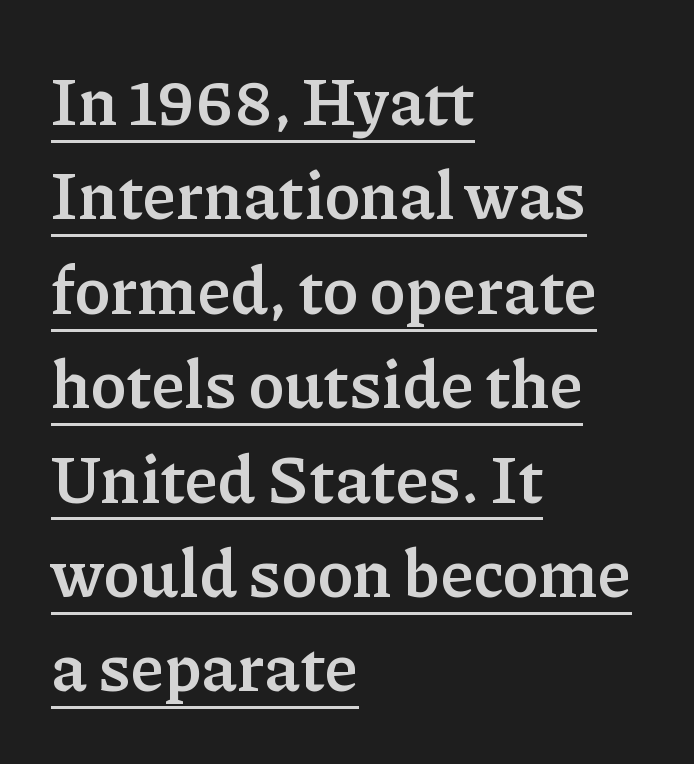
{"serif": "yes", "italic": "no", "bold": "yes", "weight": "semibold", "width": "normal", "stroke_contrast": "low", "x_height": "medium", "monospaced": "no", "underline": "yes", "align": "left", "line_spacing": "normal", "line_spacing_ratio": 1.43, "letter_spacing": "normal", "letter_spacing_em": 0.0, "glyph_px": 66}
